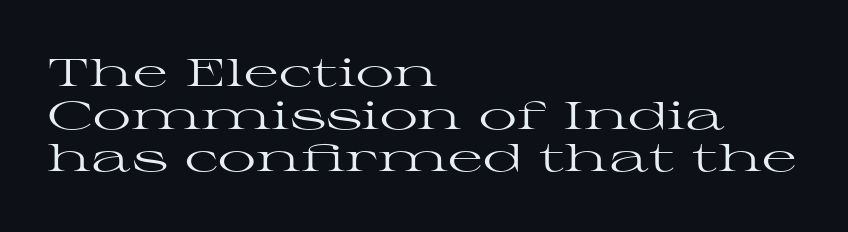
The gap between lines stays unmarked. Does extra space separate the letters? No, they use regular spacing. Designer's note — italics off, roman on. Stroke mass is kept to a normal reading level or below.
